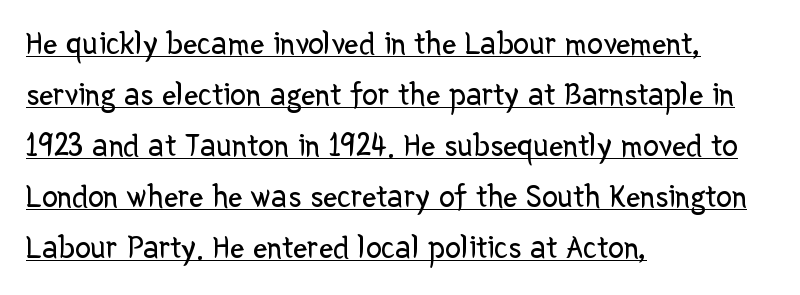
Q: Is the text bold? A: No.
Q: Is the text italic (slanted)? A: No, it is upright.
Q: Is the typeface a serif or a sans-serif typeface? A: Sans-serif.
Q: Is the text underlined? A: Yes.
Q: How is the paragraph aligned? A: Left-aligned.
Q: Is the spacing between letters normal or unusually wide? A: Normal.
Q: Is the spacing between lines tight, normal or loose? A: Normal.
Q: Width (condensed, normal, or wide)? A: Normal.
Q: Stroke contrast? A: Low.
Q: x-height? A: Medium.
Q: Monospaced? A: No.
